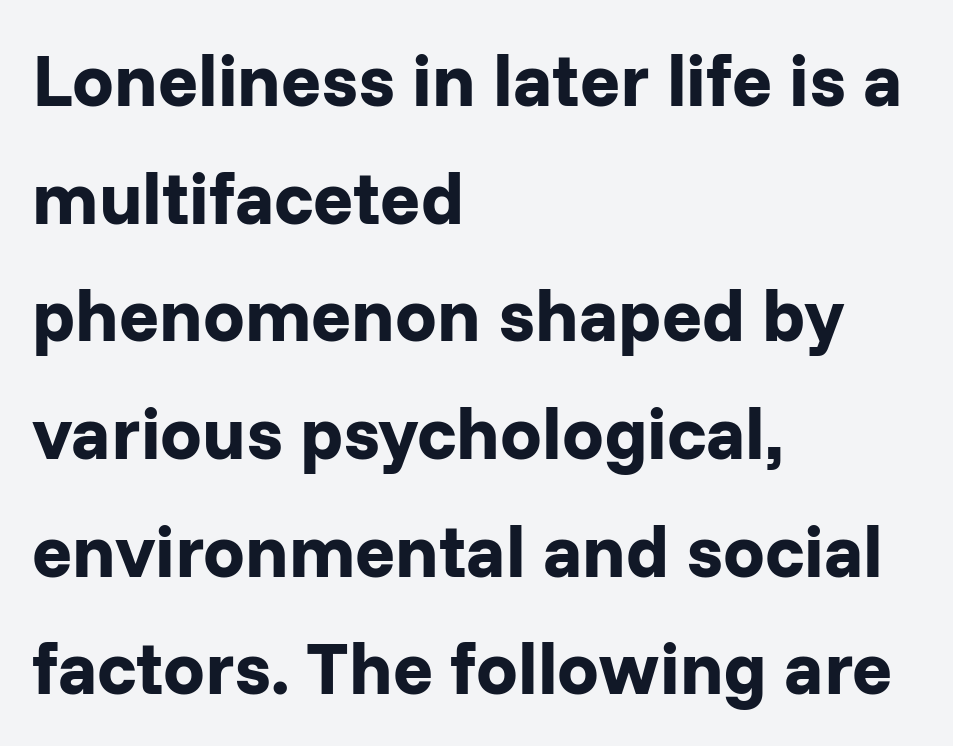
Q: Is the text bold? A: Yes.
Q: Is the text italic (slanted)? A: No, it is upright.
Q: Is the typeface a serif or a sans-serif typeface? A: Sans-serif.
Q: Is the text underlined? A: No.
Q: How is the paragraph aligned? A: Left-aligned.
Q: Is the spacing between letters normal or unusually wide? A: Normal.
Q: Is the spacing between lines tight, normal or loose? A: Normal.
Q: Width (condensed, normal, or wide)? A: Normal.
Q: Stroke contrast? A: Low.
Q: x-height? A: Medium.
Q: Monospaced? A: No.
